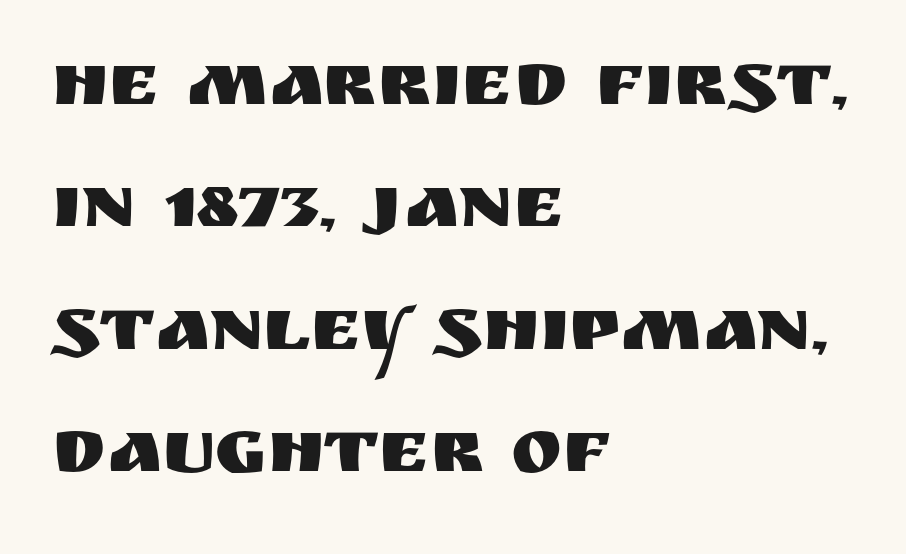
{"serif": "no", "italic": "no", "width": "normal", "stroke_contrast": "medium", "x_height": "large", "monospaced": "no", "underline": "no", "align": "left", "line_spacing": "normal", "line_spacing_ratio": 1.59, "letter_spacing": "normal", "letter_spacing_em": 0.0, "glyph_px": 77}
